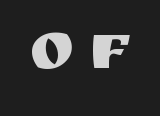
{"serif": "no", "italic": "no", "width": "normal", "stroke_contrast": "medium", "x_height": "large", "monospaced": "no", "underline": "no", "letter_spacing": "wide", "letter_spacing_em": 0.22, "glyph_px": 67}
